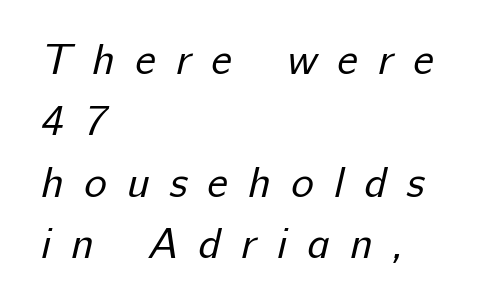
The image shows 43 px regular-weight sans-serif type; set left-aligned, normal line spacing (1.43x), unusually wide letter spacing (+0.47 em), not underlined; low stroke contrast and a medium x-height.
